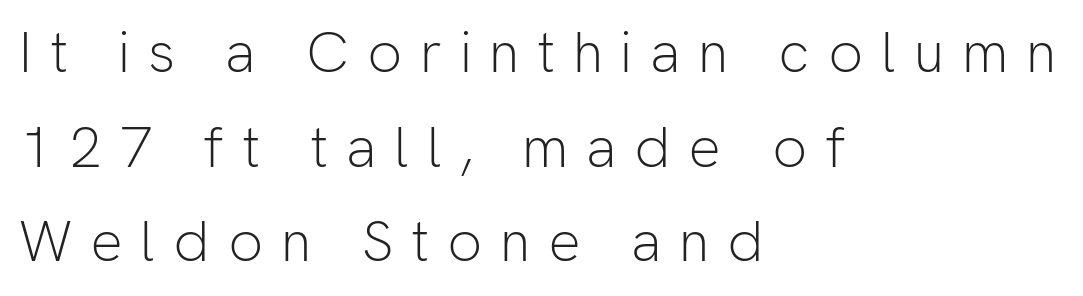
The face used here is rendered with a markedly widened letterfit. The words here are not underlined. Regular leading. A typesetter would call this proportional, since set widths differ per character. The axis of the letterforms is exactly vertical. Observe the absence of serifs on each vertical stroke in this sample.
